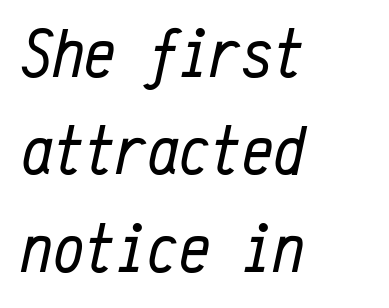
{"italic": "yes", "lean": "right", "slant_degrees": 12, "bold": "no", "weight": "regular", "width": "condensed", "stroke_contrast": "low", "x_height": "medium", "monospaced": "yes", "underline": "no", "align": "left", "line_spacing": "normal", "line_spacing_ratio": 1.39, "letter_spacing": "normal", "letter_spacing_em": 0.0, "glyph_px": 70}
